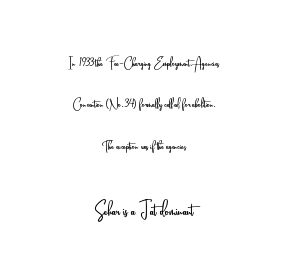
Q: Is the text bold? A: No.
Q: Is the text underlined? A: No.
Q: How is the paragraph aligned? A: Centered.
Q: Is the spacing between letters normal or unusually wide? A: Normal.
Q: Is the spacing between lines tight, normal or loose? A: Loose.
Q: Which block of text is set in a larger size, the first (top) or the second (bottom)? A: The second (bottom) one.
